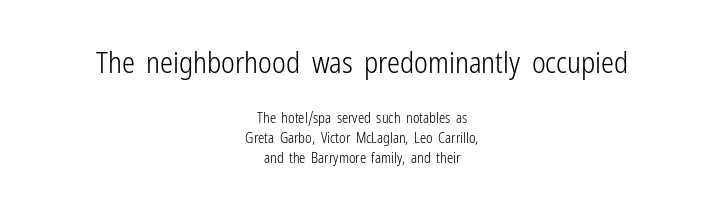
Q: Is the text bold? A: No.
Q: Is the text italic (slanted)? A: No, it is upright.
Q: Is the typeface a serif or a sans-serif typeface? A: Sans-serif.
Q: Is the text underlined? A: No.
Q: How is the paragraph aligned? A: Centered.
Q: Is the spacing between letters normal or unusually wide? A: Normal.
Q: Is the spacing between lines tight, normal or loose? A: Normal.
Q: Which block of text is set in a larger size, the first (top) or the second (bottom)? A: The first (top) one.
Q: Width (condensed, normal, or wide)? A: Condensed.
Q: Stroke contrast? A: Low.
Q: x-height? A: Medium.
Q: Monospaced? A: No.
